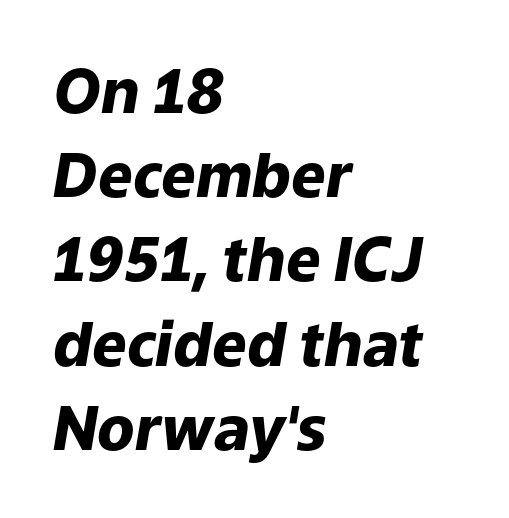
{"italic": "yes", "lean": "right", "slant_degrees": 9, "bold": "yes", "weight": "heavy", "width": "normal", "stroke_contrast": "low", "x_height": "medium", "monospaced": "no", "underline": "no", "align": "left", "line_spacing": "normal", "line_spacing_ratio": 1.38, "letter_spacing": "normal", "letter_spacing_em": 0.0, "glyph_px": 61}
